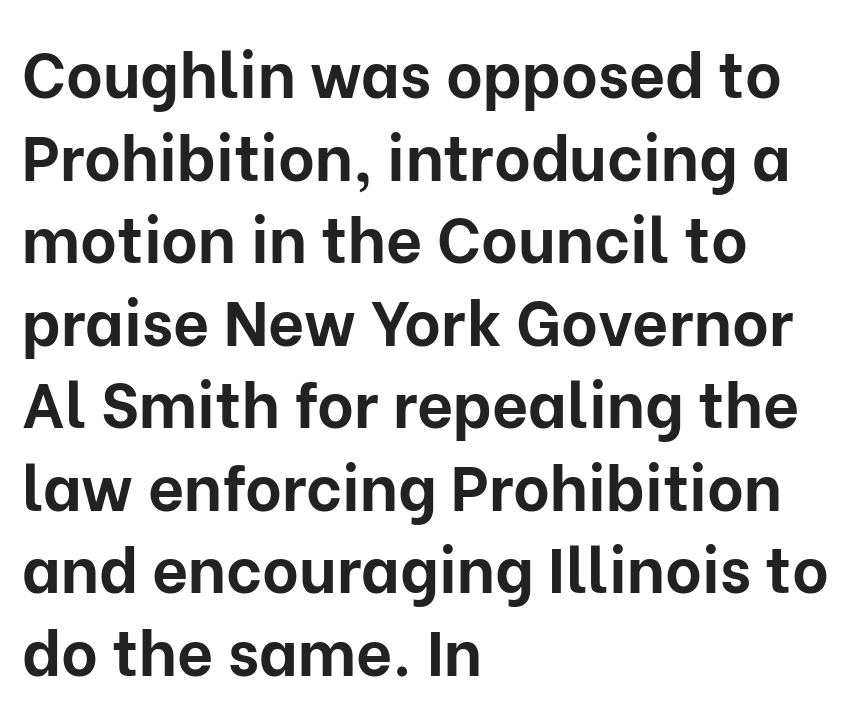
Q: Is the text bold? A: Yes.
Q: Is the text italic (slanted)? A: No, it is upright.
Q: Is the typeface a serif or a sans-serif typeface? A: Sans-serif.
Q: Is the text underlined? A: No.
Q: How is the paragraph aligned? A: Left-aligned.
Q: Is the spacing between letters normal or unusually wide? A: Normal.
Q: Is the spacing between lines tight, normal or loose? A: Normal.
Q: Width (condensed, normal, or wide)? A: Normal.
Q: Stroke contrast? A: Low.
Q: x-height? A: Medium.
Q: Monospaced? A: No.
